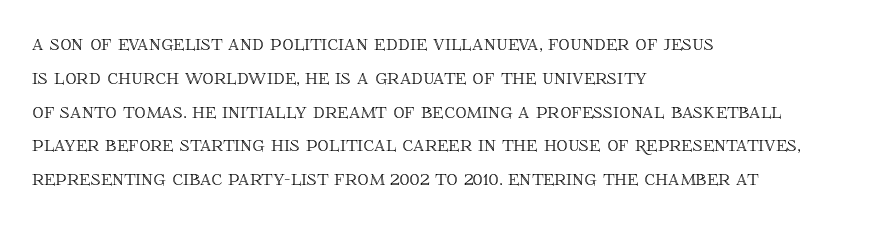
The image shows 23 px text type, upright; set left-aligned, normal line spacing (1.47x), normal letter spacing, not underlined.
